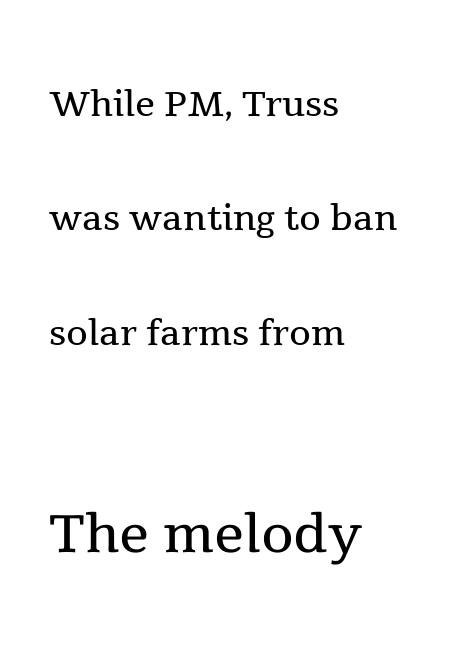
{"serif": "yes", "italic": "no", "bold": "no", "weight": "regular", "width": "normal", "x_height": "medium", "monospaced": "no", "underline": "no", "align": "left", "line_spacing": "loose", "line_spacing_ratio": 2.29, "letter_spacing": "normal", "letter_spacing_em": 0.0, "larger_block": "second", "size_ratio": 1.5, "glyph_px": 75}
